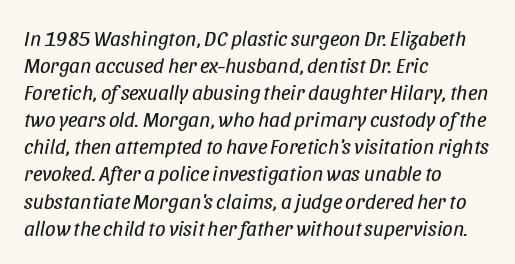
Teacher's note: observe the even left margin — that is flush-left alignment. Stroke mass is kept to a normal reading level or below. The lines sit at an ordinary, default distance from one another. The face used here is rendered with its standard letterfit. Unmarked baselines from the first word to the last.
